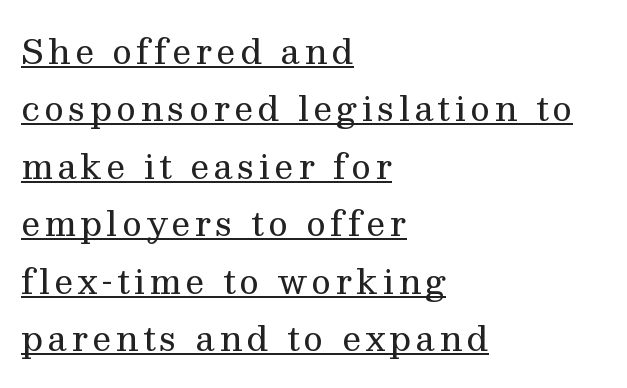
{"serif": "yes", "italic": "no", "bold": "no", "weight": "regular", "width": "normal", "stroke_contrast": "medium", "x_height": "medium", "monospaced": "no", "underline": "yes", "align": "left", "line_spacing": "normal", "line_spacing_ratio": 1.69, "glyph_px": 34}
